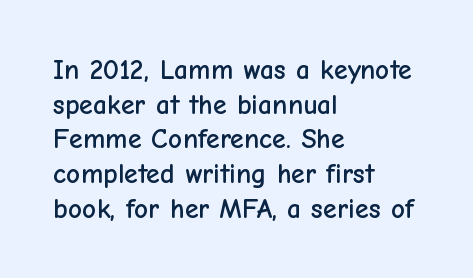
{"serif": "no", "italic": "no", "width": "normal", "stroke_contrast": "low", "x_height": "medium", "monospaced": "no", "underline": "no", "align": "left", "line_spacing_ratio": 1.24, "letter_spacing": "normal", "letter_spacing_em": 0.0, "glyph_px": 28}
